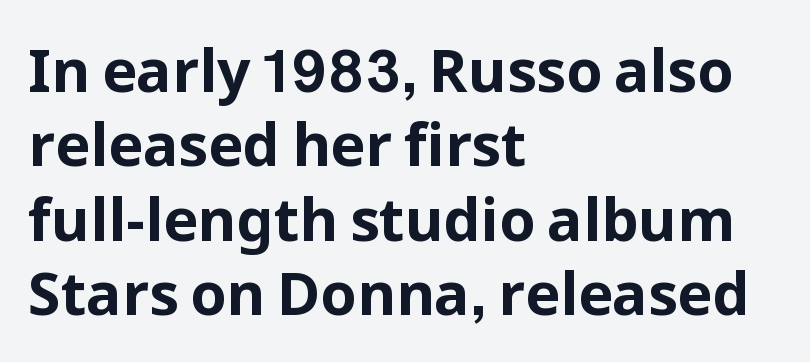
Q: Is the text bold? A: Yes.
Q: Is the text italic (slanted)? A: No, it is upright.
Q: Is the typeface a serif or a sans-serif typeface? A: Sans-serif.
Q: Is the text underlined? A: No.
Q: How is the paragraph aligned? A: Left-aligned.
Q: Is the spacing between letters normal or unusually wide? A: Normal.
Q: Is the spacing between lines tight, normal or loose? A: Normal.
Q: Width (condensed, normal, or wide)? A: Normal.
Q: Stroke contrast? A: Low.
Q: x-height? A: Medium.
Q: Monospaced? A: No.
